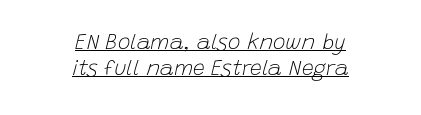
The image shows 21 px text type, italic (leaning right); set centered, line spacing 1.24x, normal letter spacing, underlined.
